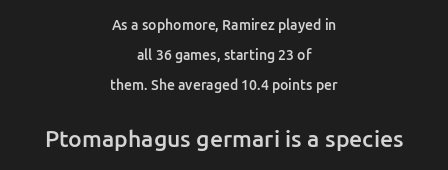
Does the leading feel generous? Absolutely, it's lavish. Caption: semibold face, moderately heavy strokes. Here the second block reads like a headline and the first like body copy. Every character sits straight up, as roman type does.
